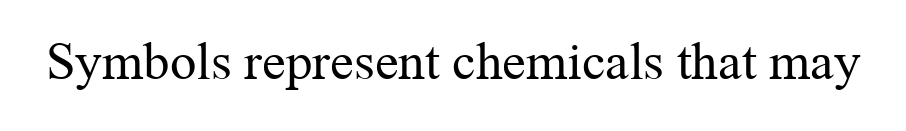
{"serif": "yes", "italic": "no", "bold": "no", "weight": "regular", "width": "normal", "stroke_contrast": "medium", "x_height": "medium", "monospaced": "no", "underline": "no", "letter_spacing": "normal", "letter_spacing_em": 0.0, "glyph_px": 53}
